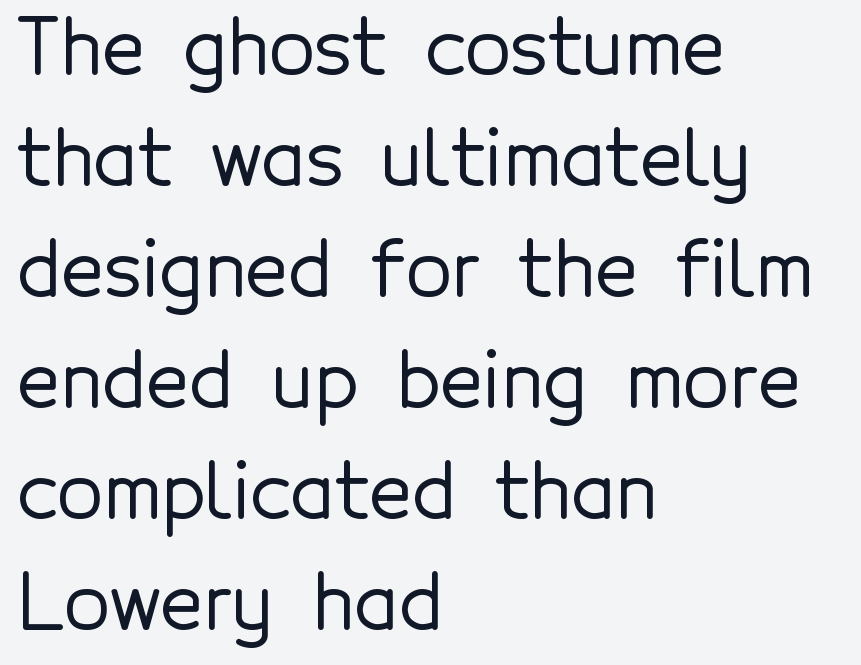
Q: Is the text italic (slanted)? A: No, it is upright.
Q: Is the typeface a serif or a sans-serif typeface? A: Sans-serif.
Q: Is the text underlined? A: No.
Q: How is the paragraph aligned? A: Left-aligned.
Q: Is the spacing between letters normal or unusually wide? A: Normal.
Q: Is the spacing between lines tight, normal or loose? A: Normal.
Q: Width (condensed, normal, or wide)? A: Normal.
Q: x-height? A: Medium.
Q: Monospaced? A: No.
